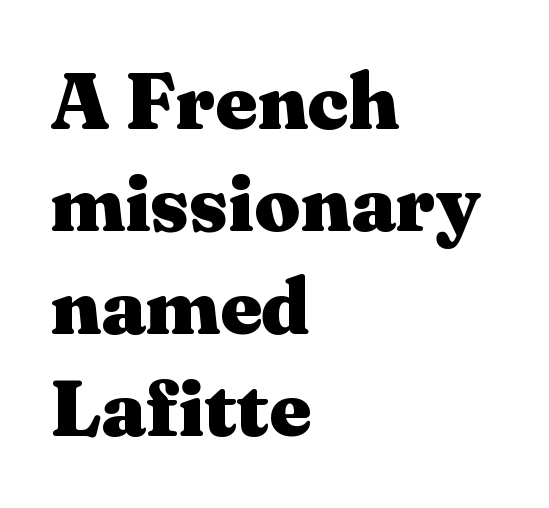
Q: Is the text bold? A: Yes.
Q: Is the text italic (slanted)? A: No, it is upright.
Q: Is the typeface a serif or a sans-serif typeface? A: Serif.
Q: Is the text underlined? A: No.
Q: How is the paragraph aligned? A: Left-aligned.
Q: Is the spacing between letters normal or unusually wide? A: Normal.
Q: Is the spacing between lines tight, normal or loose? A: Normal.
Q: Width (condensed, normal, or wide)? A: Wide.
Q: Stroke contrast? A: Medium.
Q: x-height? A: Medium.
Q: Monospaced? A: No.
